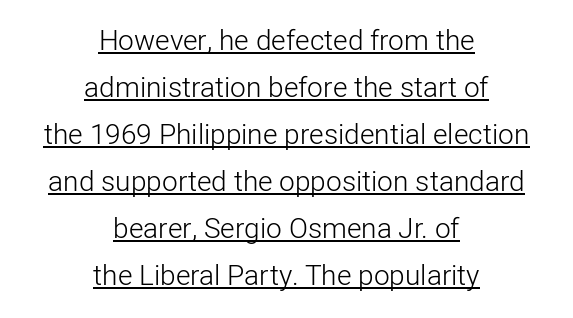
{"serif": "no", "italic": "no", "bold": "no", "weight": "light", "width": "normal", "stroke_contrast": "low", "x_height": "medium", "monospaced": "no", "underline": "yes", "align": "center", "line_spacing": "normal", "line_spacing_ratio": 1.68, "letter_spacing": "normal", "letter_spacing_em": 0.0, "glyph_px": 28}
